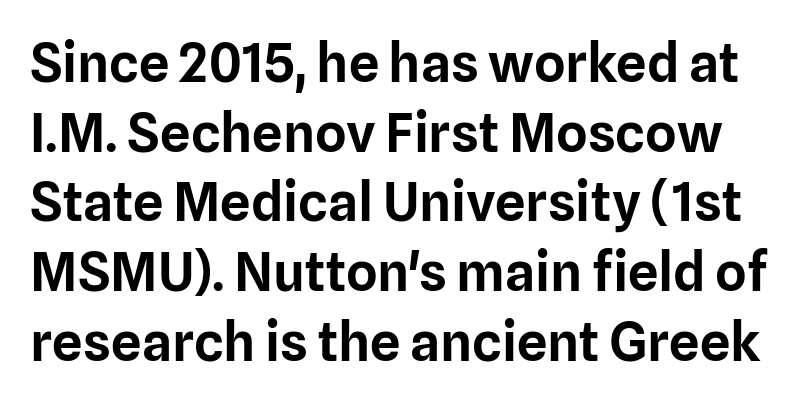
The horizontal fit of the characters is conventional and even. Italic? Not at all — the glyphs are vertical. Only glyphs here, with clear space below each row. This sample has the flowing, uneven cadence of proportional lettering.
